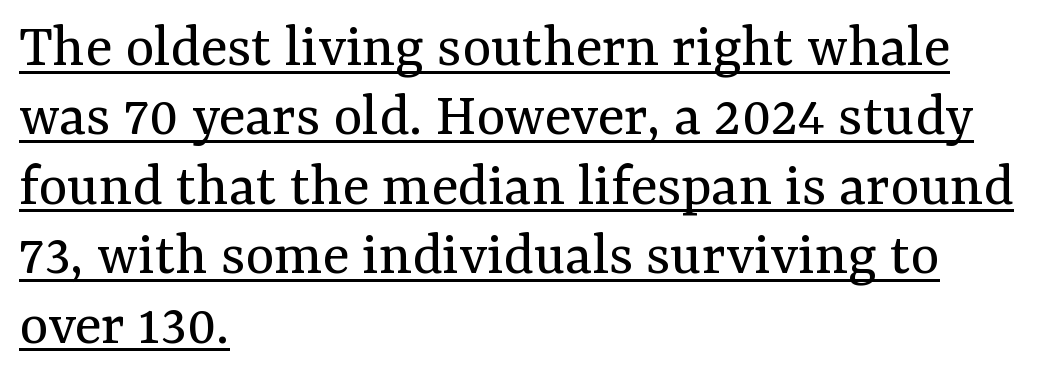
The image shows 62 px regular-weight serif type, upright; set left-aligned, tight line spacing (1.12x), normal letter spacing, underlined; medium stroke contrast and a medium x-height.
